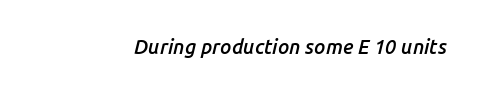
The image shows 20 px text type, italic (leaning right); set normal letter spacing, not underlined.
